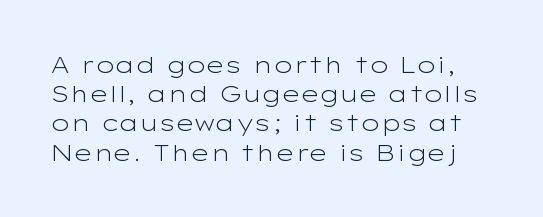
The image shows 23 px text type, upright; set normal line spacing (1.27x), normal letter spacing, not underlined.
